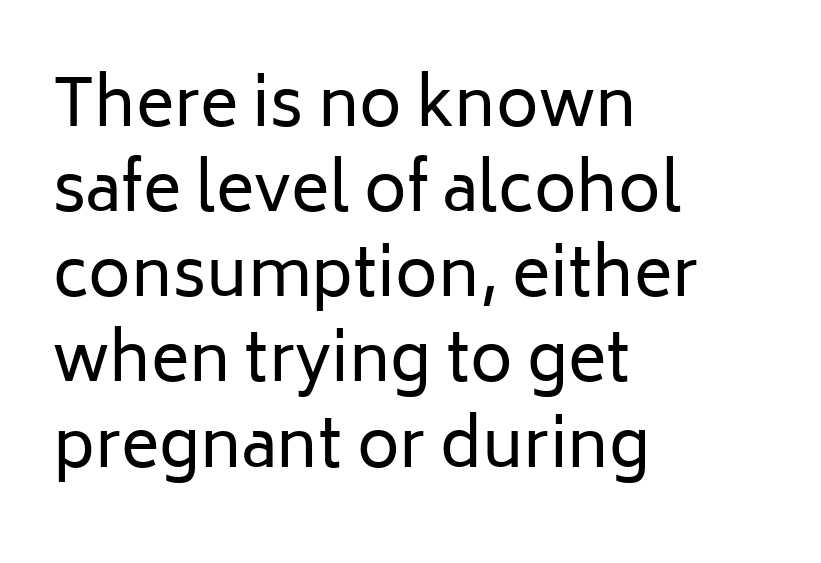
Q: Is the text bold? A: No.
Q: Is the text italic (slanted)? A: No, it is upright.
Q: Is the typeface a serif or a sans-serif typeface? A: Sans-serif.
Q: Is the text underlined? A: No.
Q: How is the paragraph aligned? A: Left-aligned.
Q: Is the spacing between letters normal or unusually wide? A: Normal.
Q: Is the spacing between lines tight, normal or loose? A: Normal.
Q: Width (condensed, normal, or wide)? A: Normal.
Q: Stroke contrast? A: Low.
Q: x-height? A: Medium.
Q: Monospaced? A: No.
